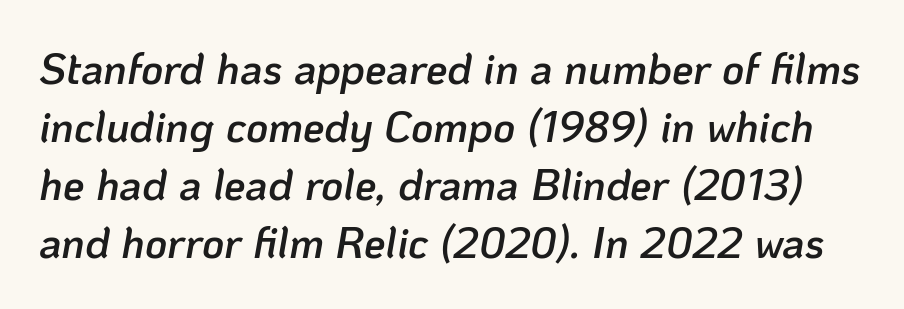
Q: Is the text bold? A: Semi-bold.
Q: Is the text italic (slanted)? A: Yes, it leans right by about 10 degrees.
Q: Is the text underlined? A: No.
Q: Is the spacing between letters normal or unusually wide? A: Normal.
Q: Is the spacing between lines tight, normal or loose? A: Normal.
Q: Width (condensed, normal, or wide)? A: Normal.
Q: Stroke contrast? A: Low.
Q: x-height? A: Medium.
Q: Monospaced? A: No.
